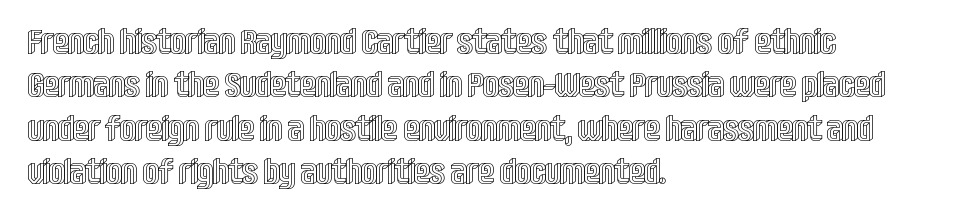
The image shows 35 px condensed type, upright; set left-aligned, line spacing 1.24x, normal letter spacing, not underlined; a large x-height.
